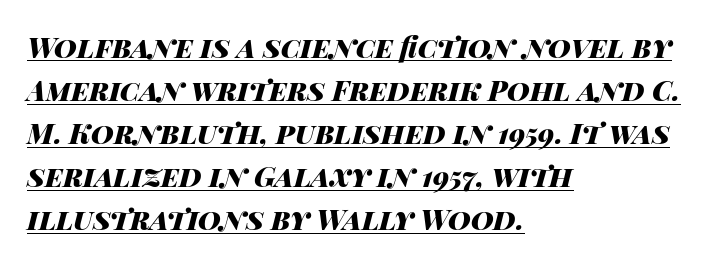
{"italic": "yes", "lean": "right", "slant_degrees": 14, "bold": "yes", "weight": "heavy", "width": "wide", "stroke_contrast": "high", "x_height": "large", "monospaced": "no", "underline": "yes", "align": "left", "line_spacing": "normal", "line_spacing_ratio": 1.54, "letter_spacing": "normal", "letter_spacing_em": 0.0, "glyph_px": 28}
